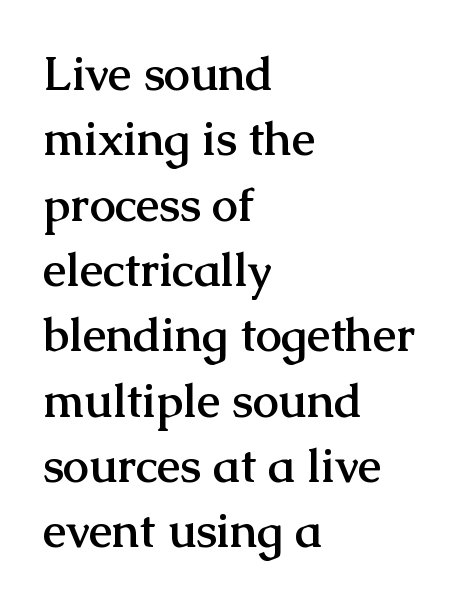
Q: Is the text bold? A: Yes.
Q: Is the text italic (slanted)? A: No, it is upright.
Q: Is the typeface a serif or a sans-serif typeface? A: Serif.
Q: Is the text underlined? A: No.
Q: How is the paragraph aligned? A: Left-aligned.
Q: Is the spacing between letters normal or unusually wide? A: Normal.
Q: Is the spacing between lines tight, normal or loose? A: Normal.
Q: Width (condensed, normal, or wide)? A: Normal.
Q: Stroke contrast? A: Medium.
Q: x-height? A: Medium.
Q: Monospaced? A: No.
